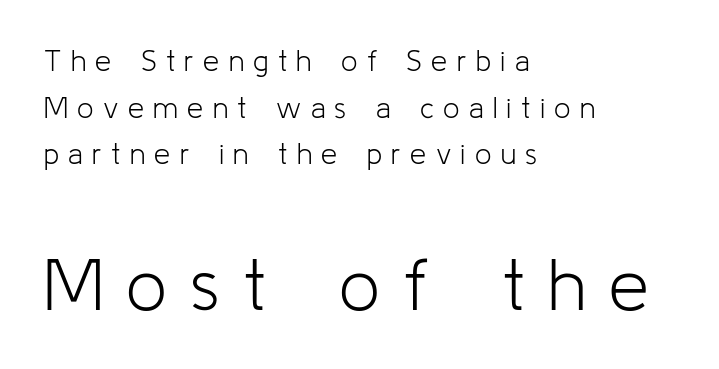
{"serif": "no", "italic": "no", "bold": "no", "weight": "light", "width": "normal", "stroke_contrast": "low", "x_height": "medium", "monospaced": "no", "underline": "no", "align": "left", "line_spacing": "normal", "line_spacing_ratio": 1.61, "letter_spacing": "wide", "letter_spacing_em": 0.32, "larger_block": "second", "size_ratio": 2.48, "glyph_px": 72}
